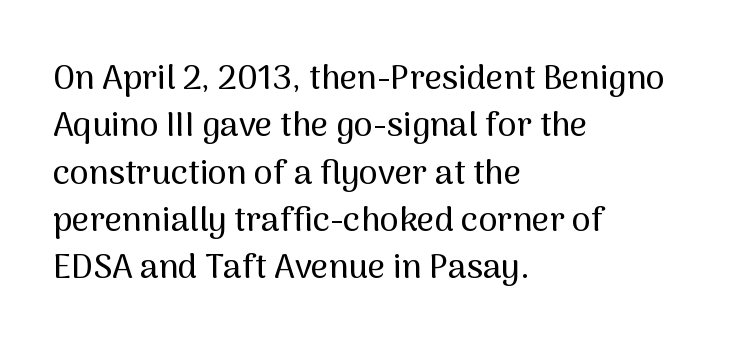
Q: Is the text italic (slanted)? A: No, it is upright.
Q: Is the typeface a serif or a sans-serif typeface? A: Sans-serif.
Q: Is the text underlined? A: No.
Q: How is the paragraph aligned? A: Left-aligned.
Q: Is the spacing between letters normal or unusually wide? A: Normal.
Q: Is the spacing between lines tight, normal or loose? A: Normal.
Q: Width (condensed, normal, or wide)? A: Normal.
Q: Stroke contrast? A: Medium.
Q: x-height? A: Medium.
Q: Monospaced? A: No.
